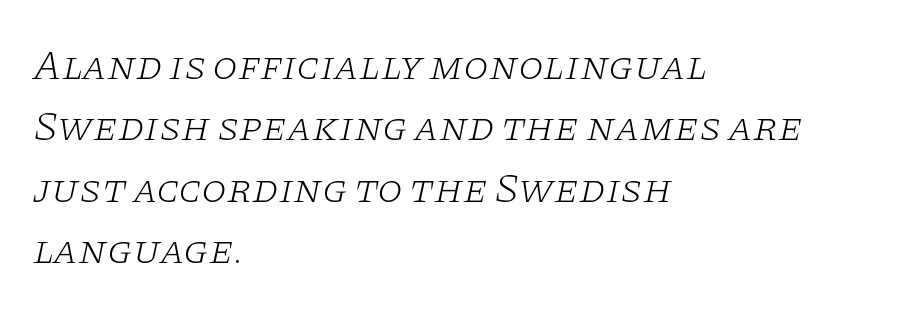
{"serif": "yes", "italic": "yes", "lean": "right", "slant_degrees": 11, "bold": "no", "weight": "light", "width": "wide", "stroke_contrast": "low", "x_height": "large", "monospaced": "no", "underline": "no", "align": "left", "line_spacing": "normal", "line_spacing_ratio": 1.5, "letter_spacing": "normal", "letter_spacing_em": 0.0, "glyph_px": 41}
